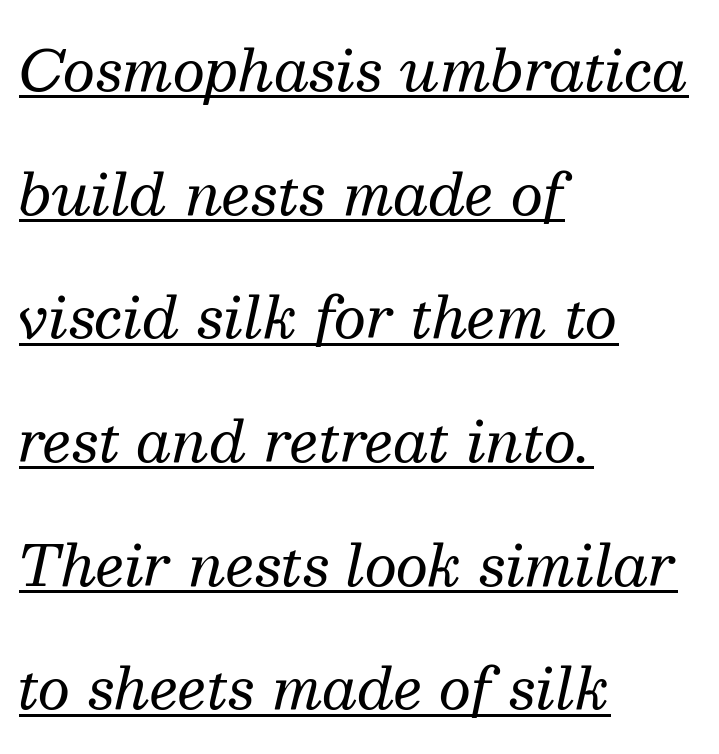
{"serif": "yes", "italic": "yes", "lean": "right", "slant_degrees": 13, "bold": "no", "weight": "regular", "width": "normal", "stroke_contrast": "medium", "x_height": "medium", "monospaced": "no", "underline": "yes", "align": "left", "line_spacing": "loose", "line_spacing_ratio": 2.17, "letter_spacing": "normal", "letter_spacing_em": 0.0, "glyph_px": 57}
